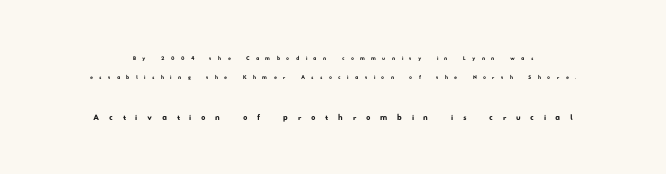
{"underline": "no", "align": "center", "line_spacing": "normal", "line_spacing_ratio": 1.37, "letter_spacing": "wide", "letter_spacing_em": 0.46, "larger_block": "second", "size_ratio": 1.5, "glyph_px": 21}
